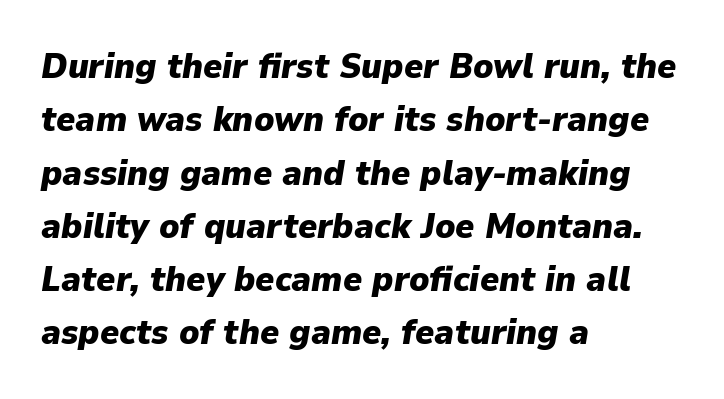
The whole block is typeset with a tilt. The rendering uses a moderate line-height, typical for paragraphs. Default kerning and tracking; the words read as compact shapes. Strong, thick strokes mark this as bold type. A typesetter would call this proportional, since set widths differ per character.
